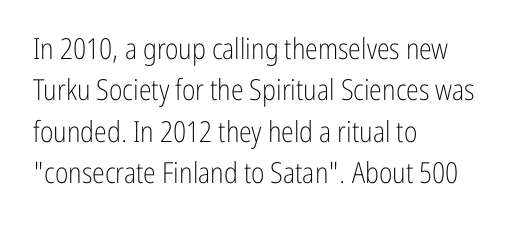
Looks like regular typesetting: each glyph gets only the width it needs. One glance says typical: line gaps are just what's usual. The paragraph has a hard left edge and a soft right edge. Posture: upright roman. Weight: regular or lighter.
